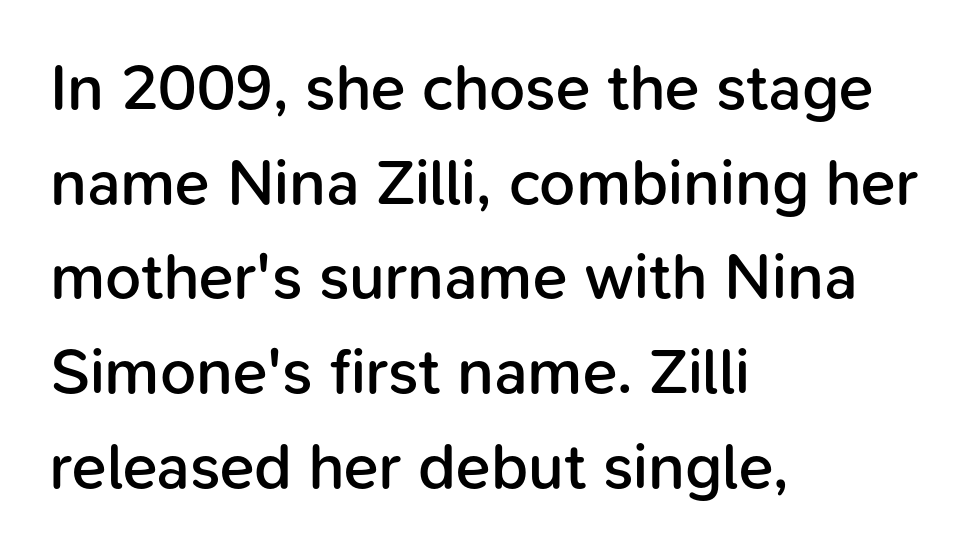
{"serif": "no", "italic": "no", "bold": "semi", "weight": "semibold", "width": "normal", "stroke_contrast": "low", "x_height": "medium", "monospaced": "no", "underline": "no", "align": "left", "line_spacing": "normal", "line_spacing_ratio": 1.48, "letter_spacing": "normal", "letter_spacing_em": 0.0, "glyph_px": 64}
